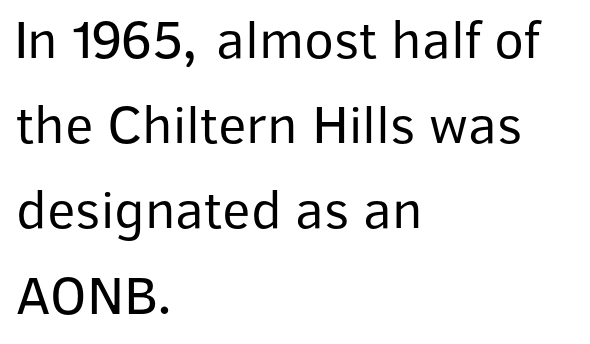
Horizontal alignment here is leftward, the default for most running prose. Students, observe: this is what conventionally led text looks like. The rendering shows plain stroke endings on the letterforms — a sans-serif design. Stem width sits at or under what a default text font uses. Every character sits straight up, as roman type does. The rendering uses natural spacing where letterforms have individual widths.
